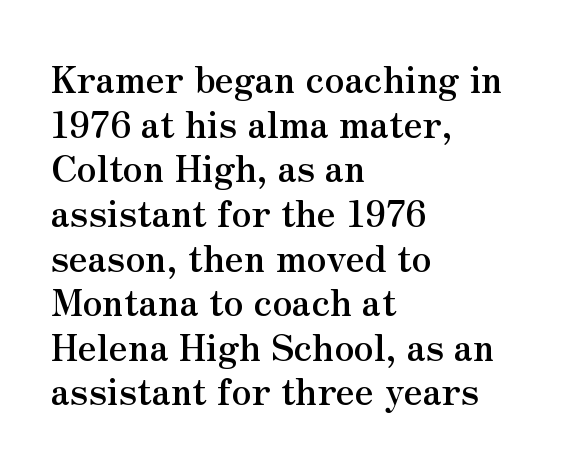
{"serif": "yes", "italic": "no", "bold": "yes", "weight": "semibold", "width": "normal", "stroke_contrast": "medium", "x_height": "small", "monospaced": "no", "underline": "no", "align": "left", "line_spacing_ratio": 1.24, "letter_spacing": "normal", "letter_spacing_em": 0.0, "glyph_px": 36}
